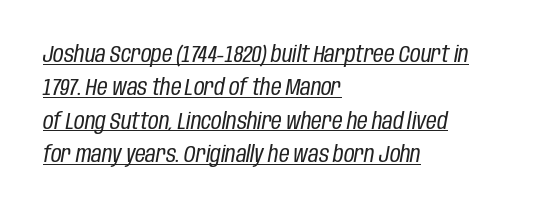
The image shows 23 px text type, italic (leaning right); set left-aligned, normal line spacing (1.45x), normal letter spacing, underlined.
